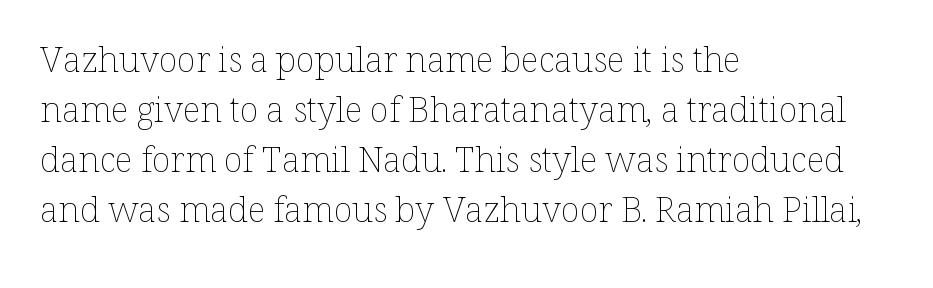
The text block is weighted toward the left margin, trailing off unevenly rightward. A quiet, ordinary-to-light weight characterises the typeface. Note the varied advance widths — an 'i' is clearly narrower than an 'm'. Unmarked baselines from the first word to the last. In terms of leading, this rendering sits right in the middle.
